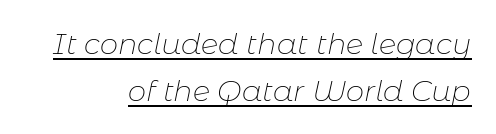
{"italic": "yes", "lean": "right", "slant_degrees": 11, "bold": "no", "weight": "thin", "width": "normal", "stroke_contrast": "low", "x_height": "medium", "monospaced": "no", "underline": "yes", "align": "right", "line_spacing": "normal", "line_spacing_ratio": 1.62, "letter_spacing": "normal", "letter_spacing_em": 0.0, "glyph_px": 29}
